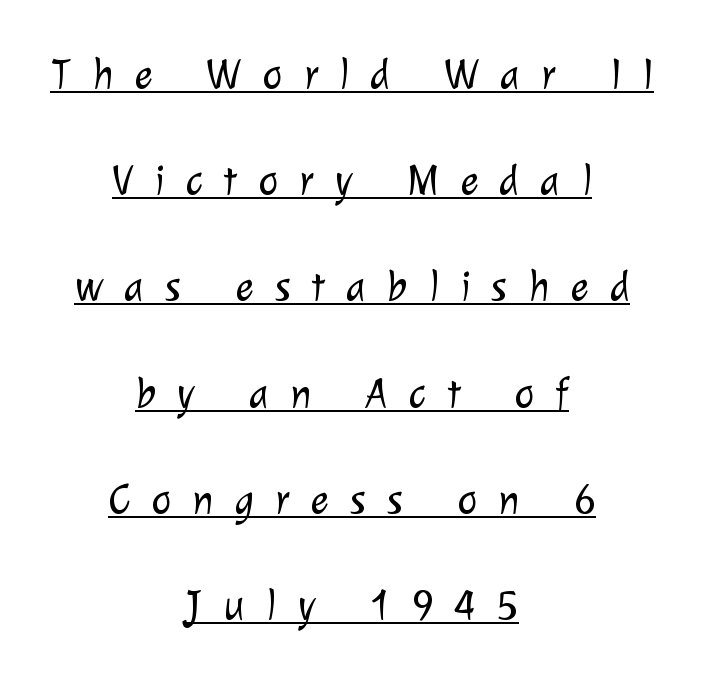
The image shows 43 px light sans-serif type; set centered, loose line spacing (2.47x), unusually wide letter spacing (+0.49 em), underlined; low stroke contrast and a medium x-height.
